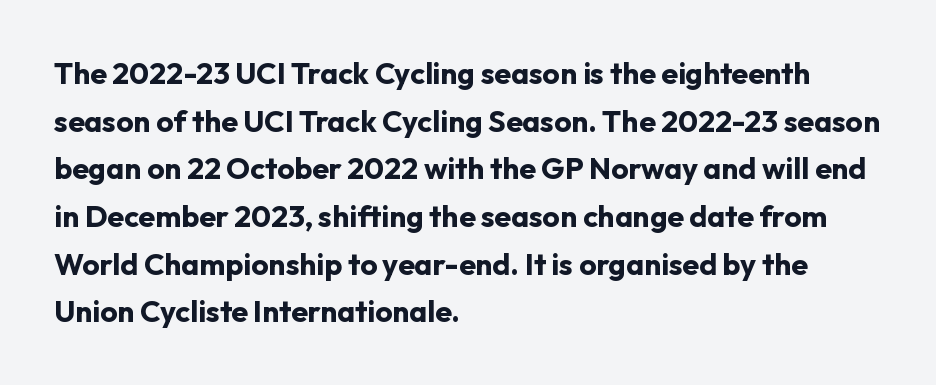
{"serif": "no", "italic": "no", "bold": "yes", "weight": "bold", "width": "normal", "stroke_contrast": "low", "x_height": "medium", "monospaced": "no", "underline": "no", "align": "left", "line_spacing": "normal", "line_spacing_ratio": 1.59, "letter_spacing": "normal", "letter_spacing_em": 0.0, "glyph_px": 30}
